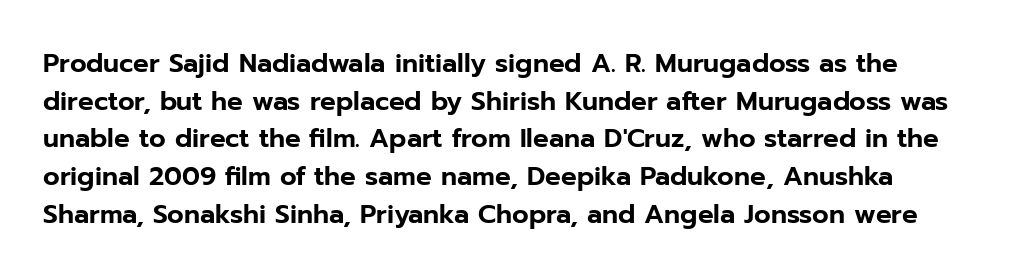
The passage shown has conventional tracking throughout. The leading is moderate, giving the passage an even texture. Upright lettering throughout. Nobody drew a line under any word here.
